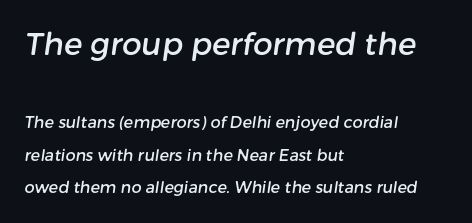
The passage shown is typed in a proportional face where columns would drift. No extra tracking has been applied to these lines. Check under the words: just untouched page. Regarding serifs, this sample does without them. Compared with typical paragraphs, the rows here are farther apart.
